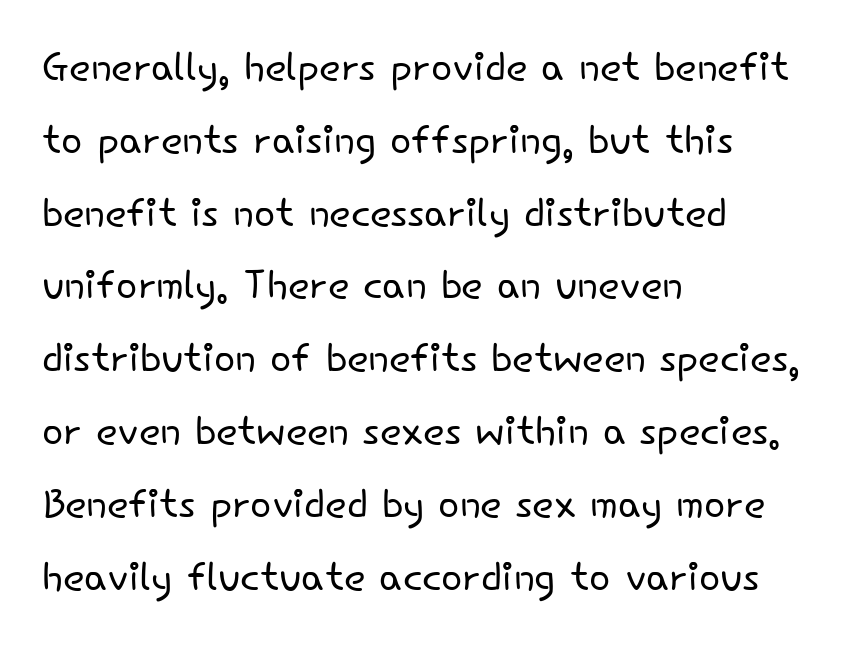
Q: Is the text bold? A: No.
Q: Is the text italic (slanted)? A: No, it is upright.
Q: Is the typeface a serif or a sans-serif typeface? A: Sans-serif.
Q: Is the text underlined? A: No.
Q: How is the paragraph aligned? A: Left-aligned.
Q: Is the spacing between letters normal or unusually wide? A: Normal.
Q: Is the spacing between lines tight, normal or loose? A: Normal.
Q: Width (condensed, normal, or wide)? A: Normal.
Q: Stroke contrast? A: Low.
Q: x-height? A: Small.
Q: Monospaced? A: No.
